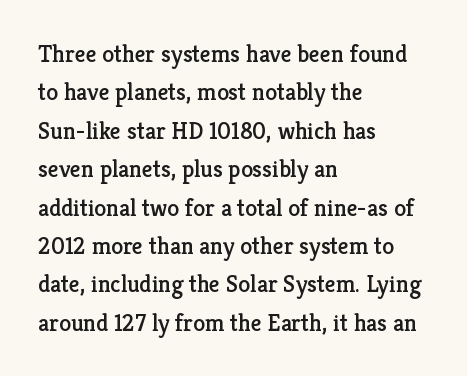
The image shows 24 px text type, upright; set left-aligned, normal line spacing (1.6x), normal letter spacing, not underlined.
